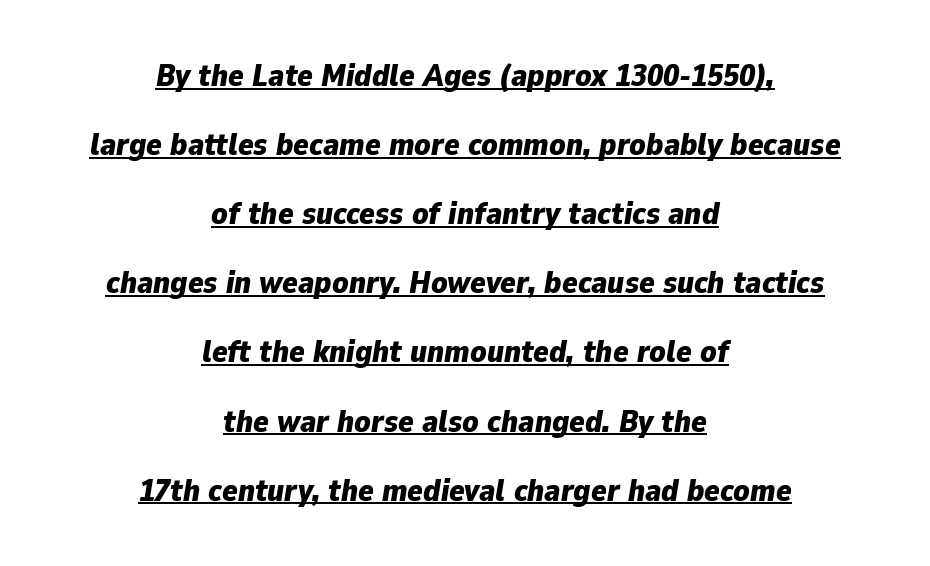
{"italic": "yes", "lean": "right", "slant_degrees": 9, "bold": "yes", "weight": "bold", "width": "normal", "stroke_contrast": "low", "x_height": "medium", "monospaced": "no", "underline": "yes", "align": "center", "line_spacing": "loose", "line_spacing_ratio": 2.16, "letter_spacing": "normal", "letter_spacing_em": 0.0, "glyph_px": 32}
